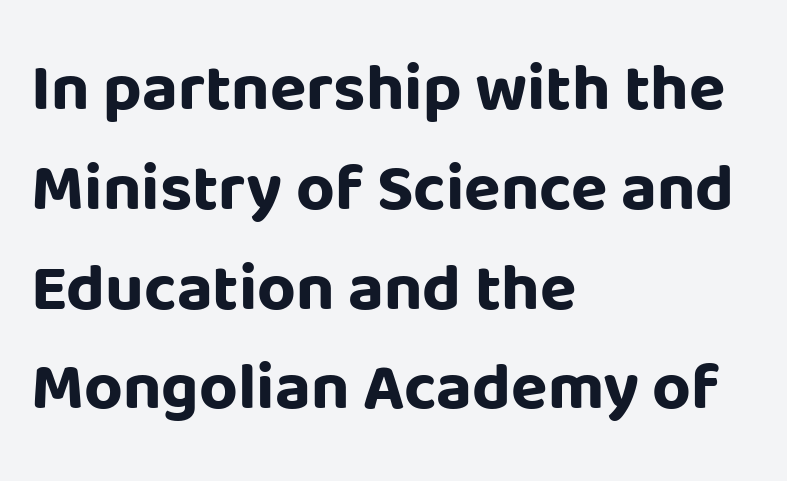
Italic? Not at all — the glyphs are vertical. Spacing verdict: proportional, widths tailored to each character. A dark, heavy texture on the line: the type is bold. The line texture is even and compact thanks to regular tracking. Check the space under the baseline: it is left empty.
